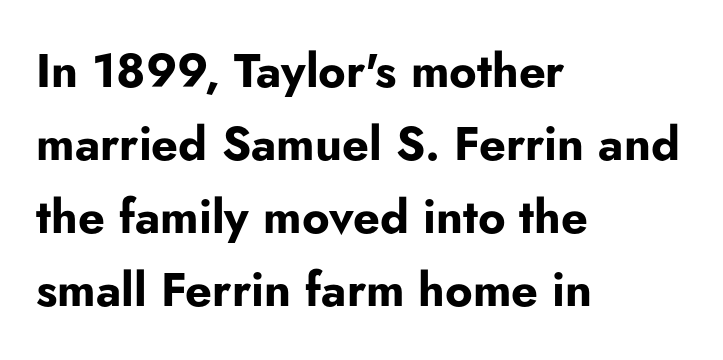
Varying glyph widths throughout — classic text-font behaviour. This sample uses a sans-serif face. Check the space under the baseline: it is left empty. Glyph-to-glyph distance matches everyday printed text. If you measured baseline to baseline, you'd find a middling distance. Does the lettering tilt? It doesn't — this is upright.
